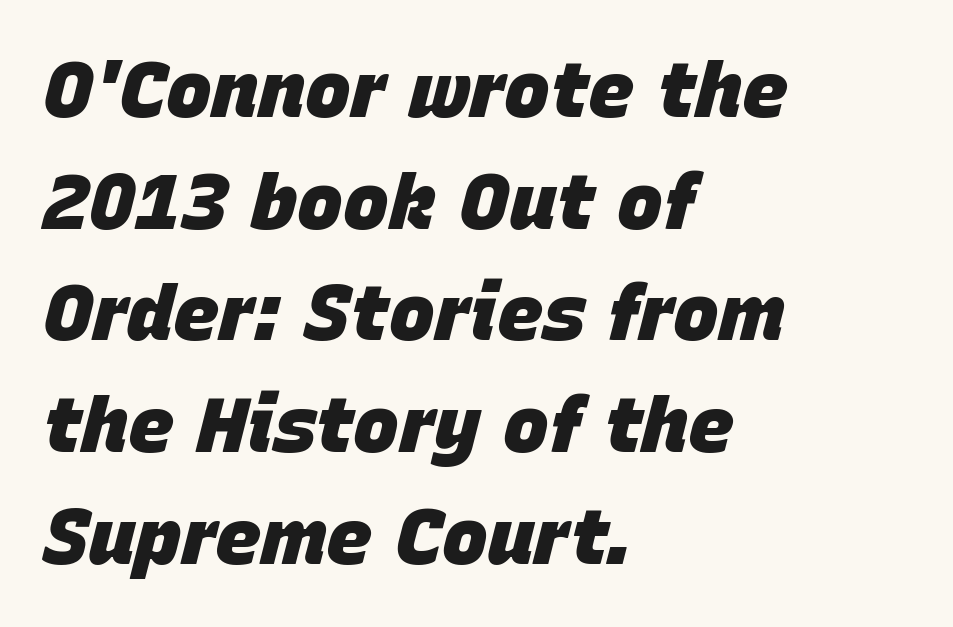
{"italic": "yes", "lean": "right", "slant_degrees": 15, "bold": "yes", "weight": "heavy", "width": "normal", "stroke_contrast": "low", "x_height": "large", "monospaced": "no", "underline": "no", "align": "left", "line_spacing": "normal", "line_spacing_ratio": 1.45, "letter_spacing": "normal", "letter_spacing_em": 0.0, "glyph_px": 77}
